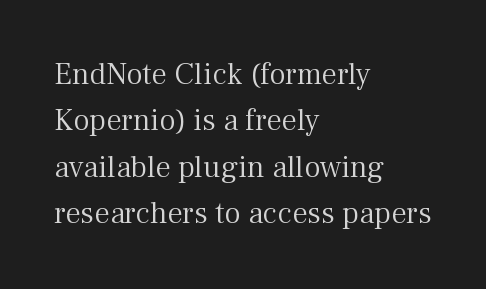
The image shows 31 px light serif type, upright; set left-aligned, normal line spacing (1.5x), normal letter spacing, not underlined; medium stroke contrast and a medium x-height.
